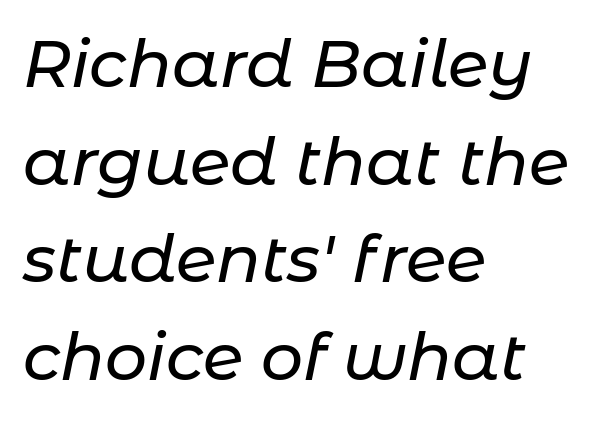
Observe the ordinary spacing: letters are neighbours, not strangers. These lines were composed using italics. The string is rendered with underlining switched off. The letters advance in unequal steps, a hallmark of proportional type. Students, observe: this is what conventionally led text looks like. Alignment: flush left.
